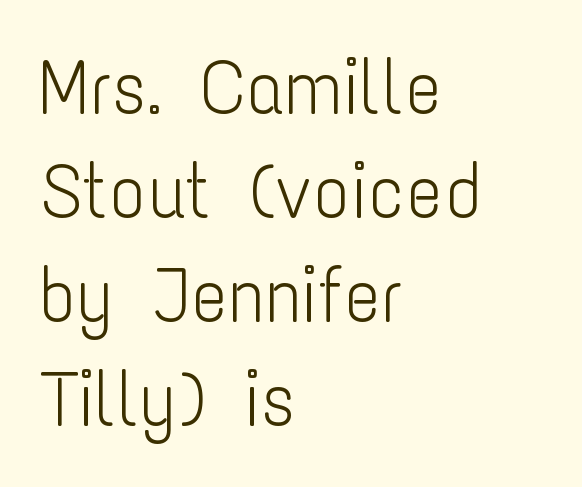
The image shows 77 px light, condensed sans-serif type, upright; set left-aligned, normal line spacing (1.35x), normal letter spacing, not underlined; low stroke contrast and a medium x-height.
